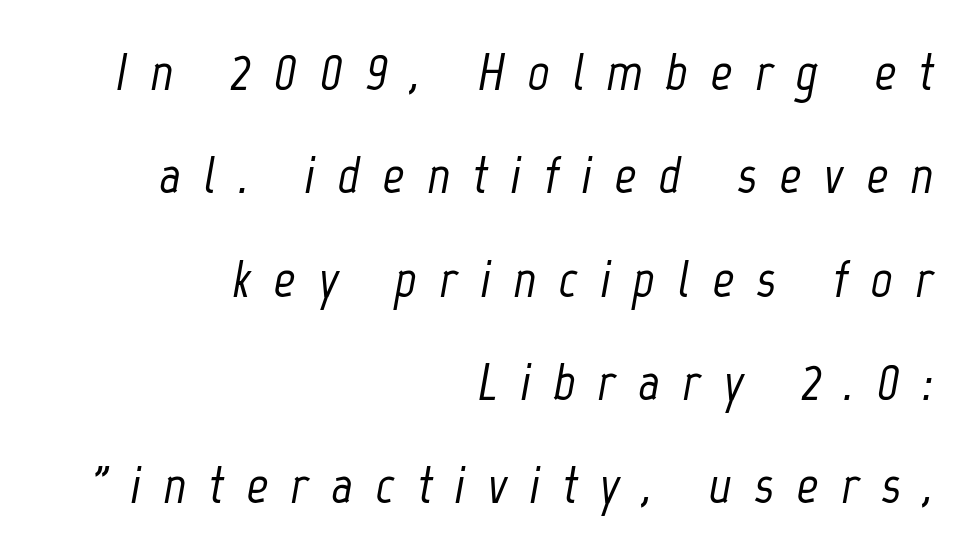
Q: Is the text italic (slanted)? A: Yes, it leans right by about 12 degrees.
Q: Is the text underlined? A: No.
Q: How is the paragraph aligned? A: Right-aligned.
Q: Is the spacing between letters normal or unusually wide? A: Unusually wide.
Q: Is the spacing between lines tight, normal or loose? A: Loose.
Q: Width (condensed, normal, or wide)? A: Condensed.
Q: Stroke contrast? A: Low.
Q: x-height? A: Medium.
Q: Monospaced? A: No.
